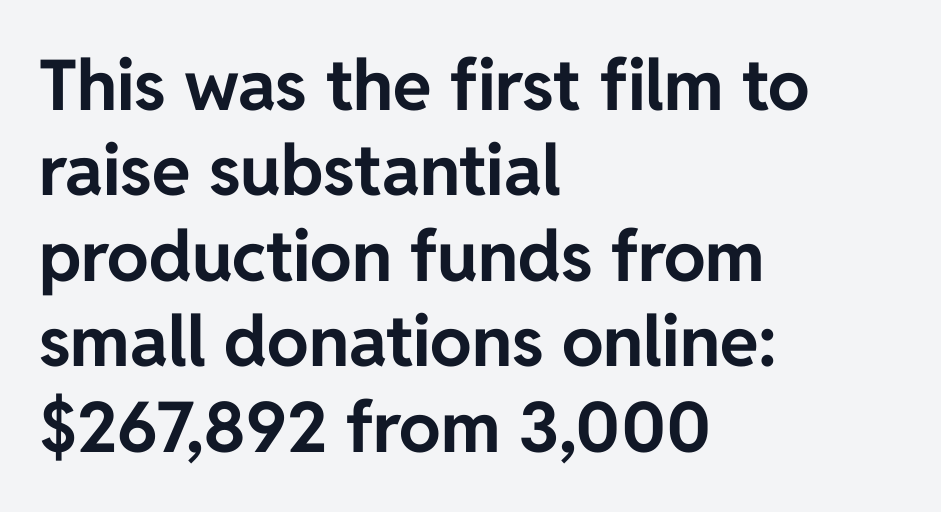
Q: Is the text bold? A: Yes.
Q: Is the text italic (slanted)? A: No, it is upright.
Q: Is the typeface a serif or a sans-serif typeface? A: Sans-serif.
Q: Is the text underlined? A: No.
Q: How is the paragraph aligned? A: Left-aligned.
Q: Is the spacing between letters normal or unusually wide? A: Normal.
Q: Width (condensed, normal, or wide)? A: Normal.
Q: Stroke contrast? A: Low.
Q: x-height? A: Medium.
Q: Monospaced? A: No.
